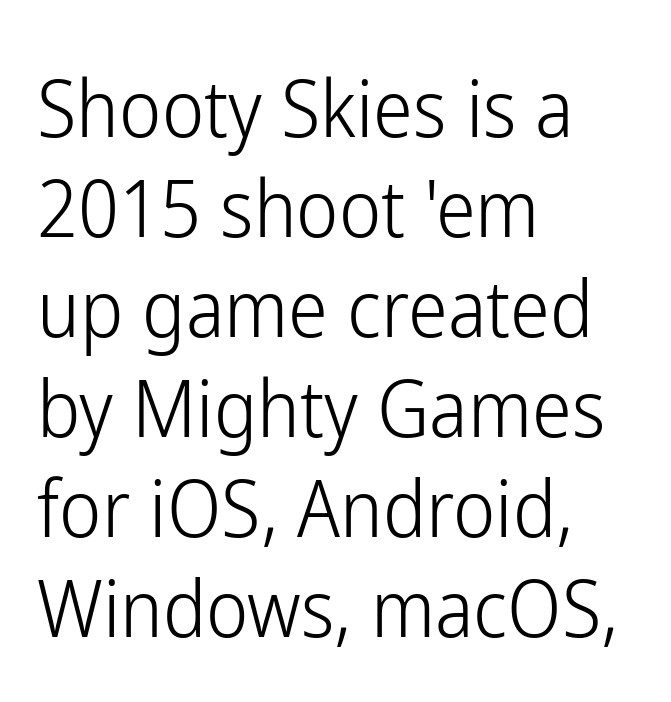
Q: Is the text bold? A: No.
Q: Is the text italic (slanted)? A: No, it is upright.
Q: Is the typeface a serif or a sans-serif typeface? A: Sans-serif.
Q: Is the text underlined? A: No.
Q: How is the paragraph aligned? A: Left-aligned.
Q: Is the spacing between letters normal or unusually wide? A: Normal.
Q: Is the spacing between lines tight, normal or loose? A: Normal.
Q: Width (condensed, normal, or wide)? A: Condensed.
Q: Stroke contrast? A: Low.
Q: x-height? A: Medium.
Q: Monospaced? A: No.
